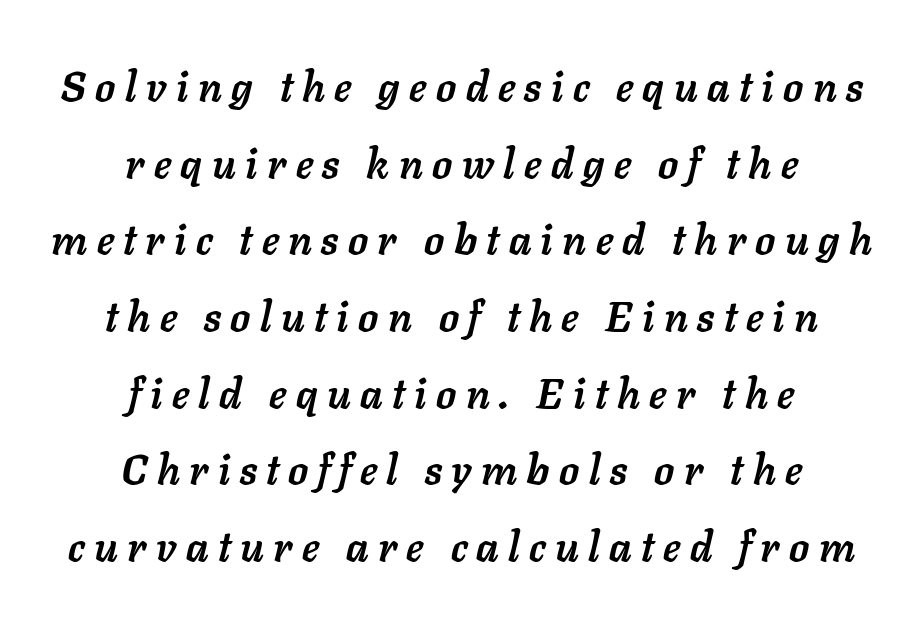
The image shows 41 px semibold type, italic (leaning right); set centered, line spacing 1.87x, unusually wide letter spacing (+0.23 em), not underlined; low stroke contrast and a medium x-height.
